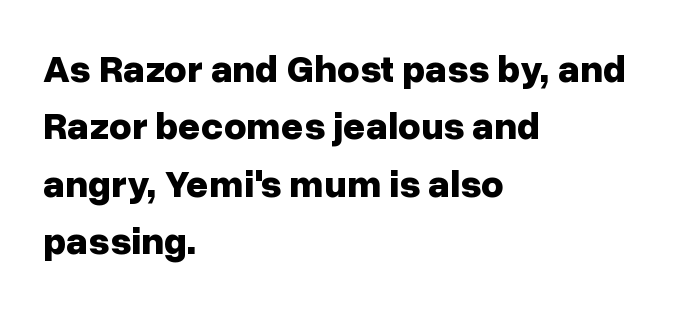
A clean baseline with only descenders dipping below it. Between one letter and the next there's only the usual sliver of space. Heft: maximum for text — a bold. Leading: standard.
